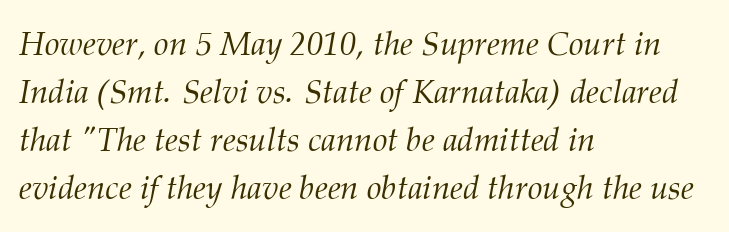
The string is rendered with underlining switched off. This block has exactly the height ordinary leading produces. Observe the ordinary spacing: letters are neighbours, not strangers. In terms of posture, this sample is oblique.
